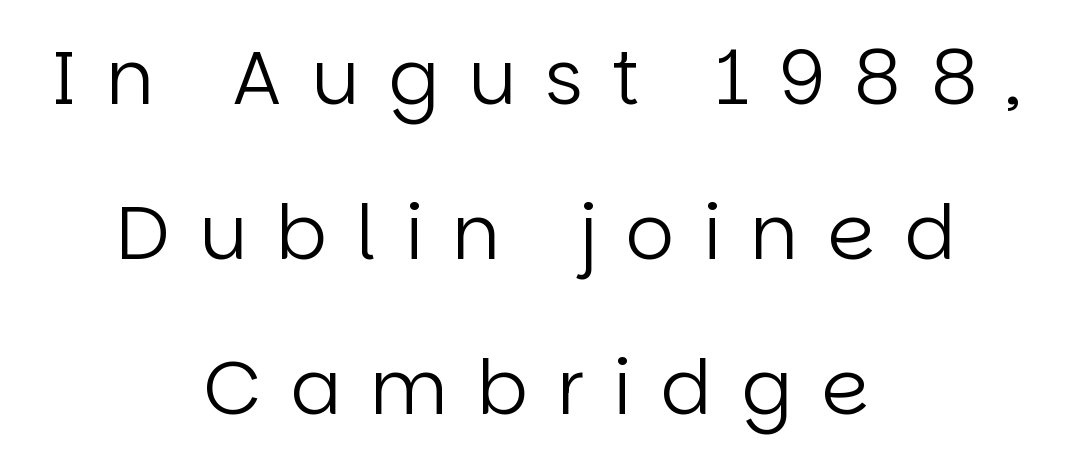
{"serif": "no", "italic": "no", "bold": "no", "weight": "regular", "width": "normal", "stroke_contrast": "low", "x_height": "large", "monospaced": "no", "underline": "no", "align": "center", "line_spacing": "loose", "line_spacing_ratio": 2.04, "letter_spacing": "wide", "letter_spacing_em": 0.38, "glyph_px": 76}
